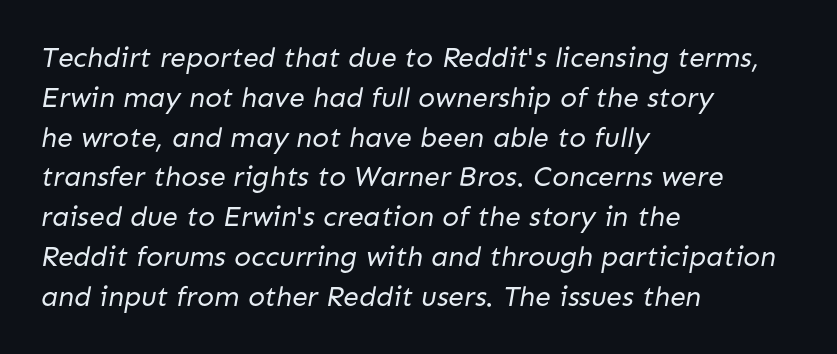
{"serif": "no", "bold": "no", "weight": "regular", "width": "normal", "stroke_contrast": "low", "x_height": "medium", "monospaced": "no", "underline": "no", "align": "left", "line_spacing": "normal", "line_spacing_ratio": 1.42, "letter_spacing": "normal", "letter_spacing_em": 0.0, "glyph_px": 28}
